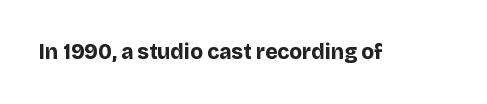
{"italic": "no", "bold": "yes", "underline": "no", "letter_spacing": "normal", "letter_spacing_em": 0.0, "glyph_px": 21}
